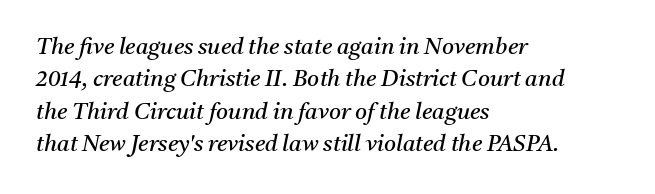
The image shows 23 px text type, italic (leaning right); set left-aligned, normal line spacing (1.41x), normal letter spacing, not underlined.
